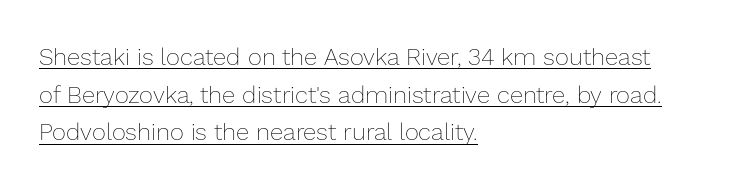
The image shows 24 px text type, upright; set left-aligned, normal line spacing (1.57x), normal letter spacing, underlined.
